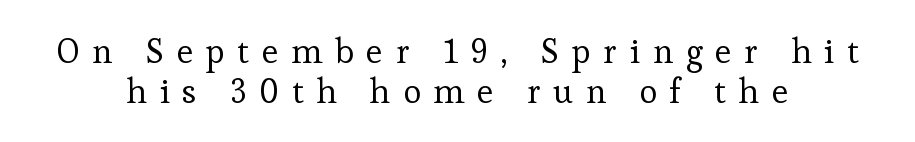
The lines are quadded center. Quick note: underline off. Type style note: has serifs. Every stem runs plumb, perpendicular to the baseline. Tracking here is generous; glyphs stand well apart from one another.
